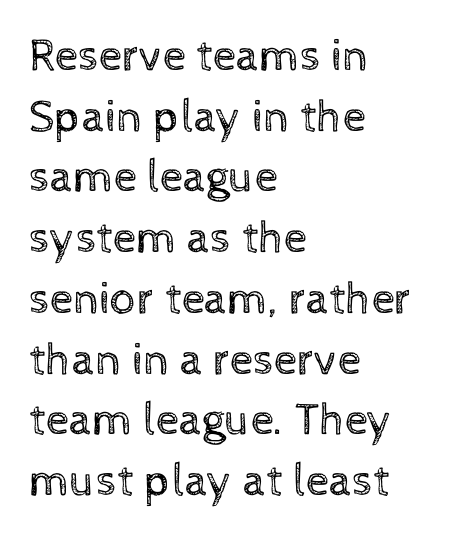
The image shows 46 px regular-weight type, upright; set left-aligned, normal line spacing (1.32x), normal letter spacing, not underlined; a medium x-height.
